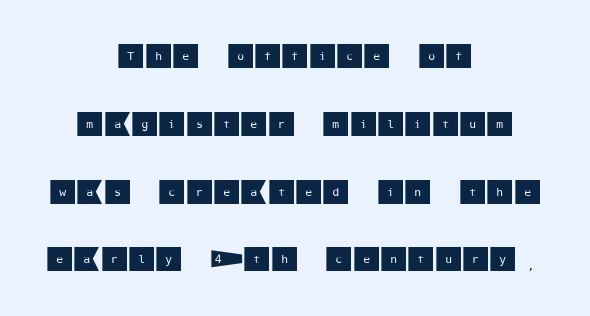
Horizontally, the lines are justified to the midpoint only. Whoever set this chose breathing room over compactness in the vertical rhythm. These lines keep a tight, regular rhythm from letter to letter. Classification — sans serif. The typography opts for an upright posture over an oblique one. Honestly, there is no underline to notice here at all.
